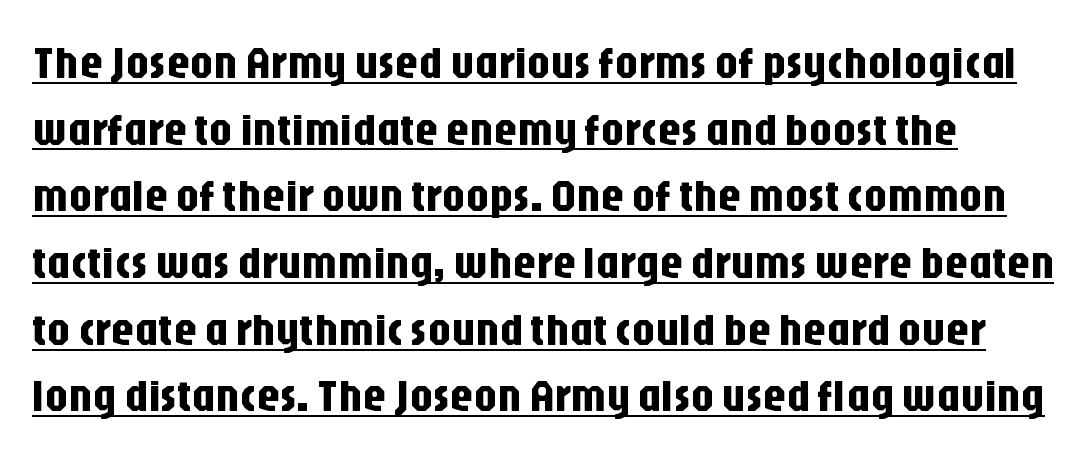
A normal amount of white space separates one row of letters from the next. Quick note: not italic, upright. What decoration does the sample have? An underline. Proportional: the letters do not fall into vertical columns.
